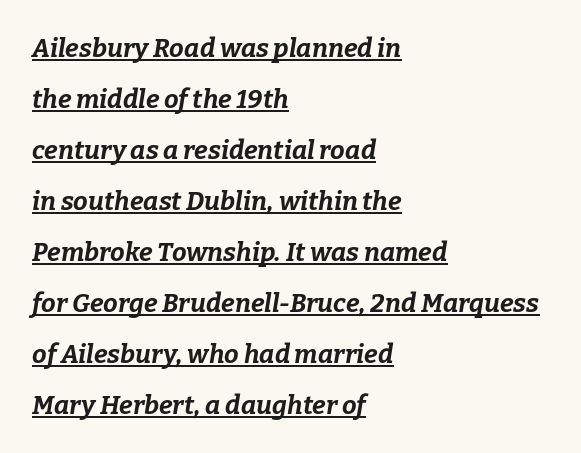
Q: Is the text bold? A: Yes.
Q: Is the text italic (slanted)? A: Yes, it leans right by about 9 degrees.
Q: Is the text underlined? A: Yes.
Q: How is the paragraph aligned? A: Left-aligned.
Q: Is the spacing between letters normal or unusually wide? A: Normal.
Q: Is the spacing between lines tight, normal or loose? A: Loose.
